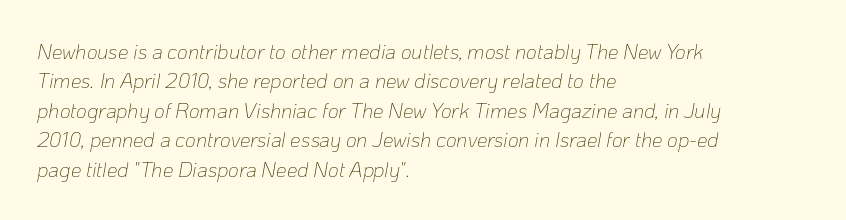
Q: Is the text bold? A: No.
Q: Is the text italic (slanted)? A: Yes, it leans right by about 10 degrees.
Q: Is the text underlined? A: No.
Q: How is the paragraph aligned? A: Left-aligned.
Q: Is the spacing between letters normal or unusually wide? A: Normal.
Q: Is the spacing between lines tight, normal or loose? A: Normal.
